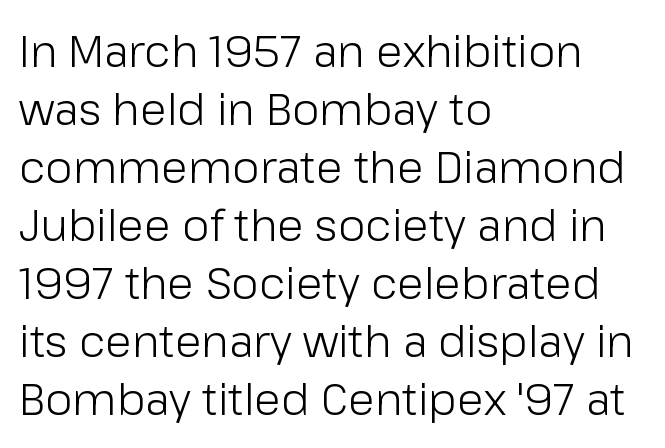
The image shows 44 px light sans-serif type, upright; set left-aligned, normal line spacing (1.32x), normal letter spacing, not underlined; low stroke contrast and a medium x-height.
